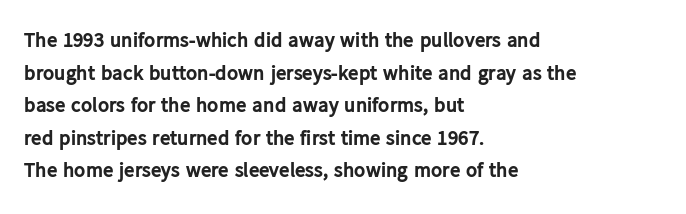
Q: Is the text bold? A: Yes.
Q: Is the text italic (slanted)? A: No, it is upright.
Q: Is the text underlined? A: No.
Q: How is the paragraph aligned? A: Left-aligned.
Q: Is the spacing between letters normal or unusually wide? A: Normal.
Q: Is the spacing between lines tight, normal or loose? A: Normal.
